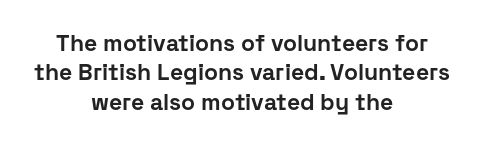
Q: Is the text bold? A: Yes.
Q: Is the text italic (slanted)? A: No, it is upright.
Q: Is the text underlined? A: No.
Q: How is the paragraph aligned? A: Centered.
Q: Is the spacing between letters normal or unusually wide? A: Normal.
Q: Is the spacing between lines tight, normal or loose? A: Normal.
